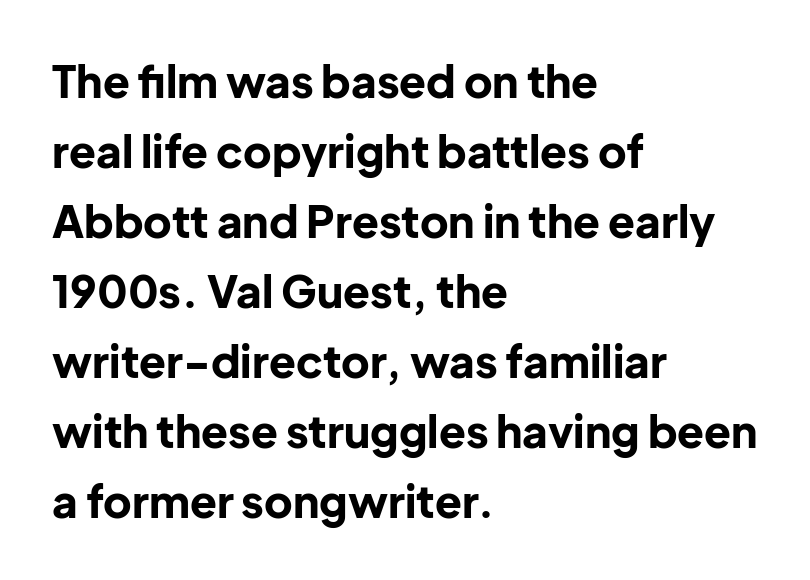
The image shows 44 px bold sans-serif type, upright; set left-aligned, normal line spacing (1.59x), normal letter spacing, not underlined; low stroke contrast and a medium x-height.
